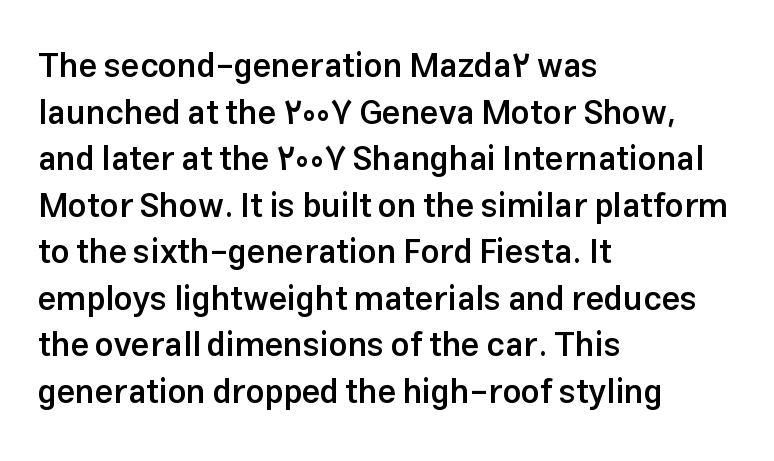
A somewhat darkened texture: the type is semibold rather than bold. Nope, not italic — everything's standing straight. Whoever set this chose a conventional vertical rhythm. The lines are quadded left. Bare-footed words on every line.
